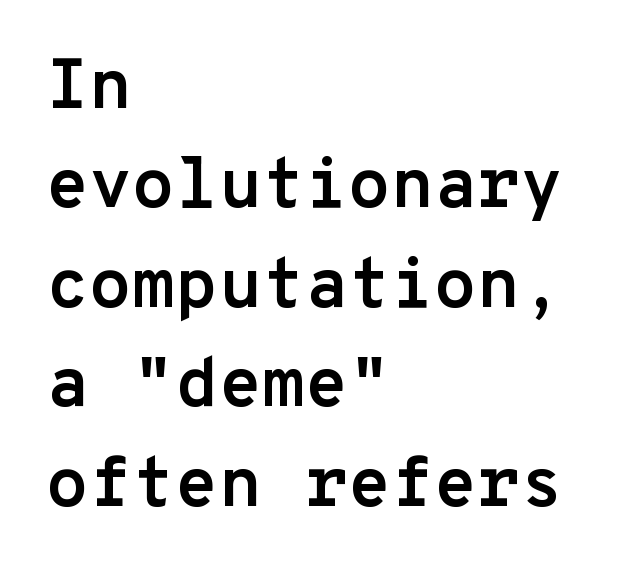
{"serif": "no", "italic": "no", "bold": "yes", "weight": "semibold", "width": "normal", "stroke_contrast": "low", "x_height": "medium", "monospaced": "yes", "underline": "no", "align": "left", "line_spacing": "normal", "line_spacing_ratio": 1.42, "letter_spacing": "normal", "letter_spacing_em": 0.0, "glyph_px": 70}
